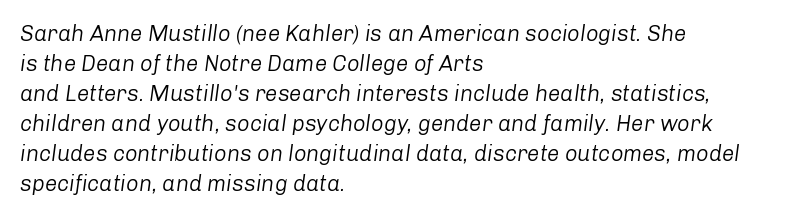
Unmarked baselines from the first word to the last. Notice how the passage keeps a crisp vertical edge on the left only. Reading down the column, the eye jumps a familiar distance to each next line. The rendering keeps characters at their native spacing.
